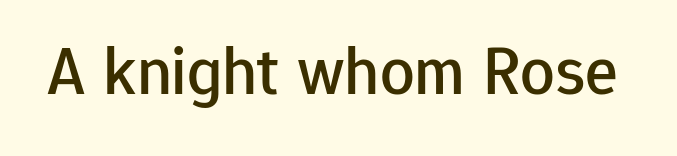
The image shows 69 px sans-serif type, upright; set normal letter spacing, not underlined; low stroke contrast and a medium x-height.
